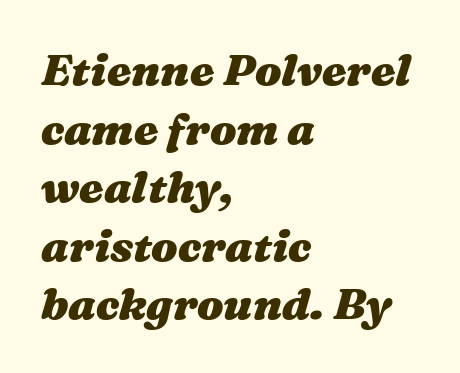
Q: Is the text bold? A: Yes.
Q: Is the text italic (slanted)? A: Yes, it leans right by about 16 degrees.
Q: Is the text underlined? A: No.
Q: How is the paragraph aligned? A: Left-aligned.
Q: Is the spacing between letters normal or unusually wide? A: Normal.
Q: Is the spacing between lines tight, normal or loose? A: Normal.
Q: Width (condensed, normal, or wide)? A: Wide.
Q: Stroke contrast? A: Medium.
Q: x-height? A: Medium.
Q: Monospaced? A: No.
